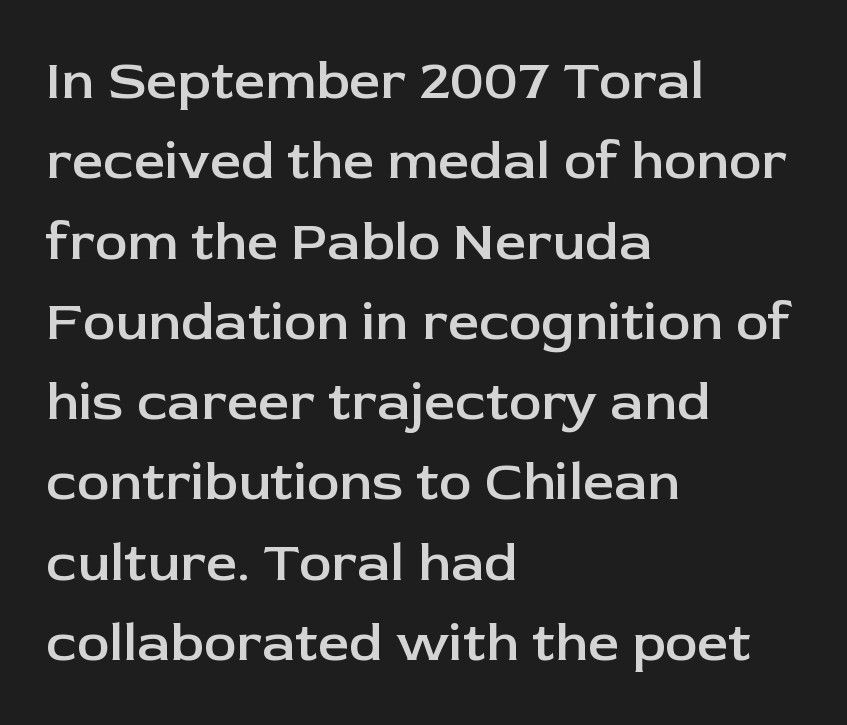
Q: Is the text bold? A: Semi-bold.
Q: Is the text italic (slanted)? A: No, it is upright.
Q: Is the typeface a serif or a sans-serif typeface? A: Sans-serif.
Q: Is the text underlined? A: No.
Q: How is the paragraph aligned? A: Left-aligned.
Q: Is the spacing between letters normal or unusually wide? A: Normal.
Q: Is the spacing between lines tight, normal or loose? A: Normal.
Q: Width (condensed, normal, or wide)? A: Normal.
Q: Stroke contrast? A: Low.
Q: x-height? A: Medium.
Q: Monospaced? A: No.
